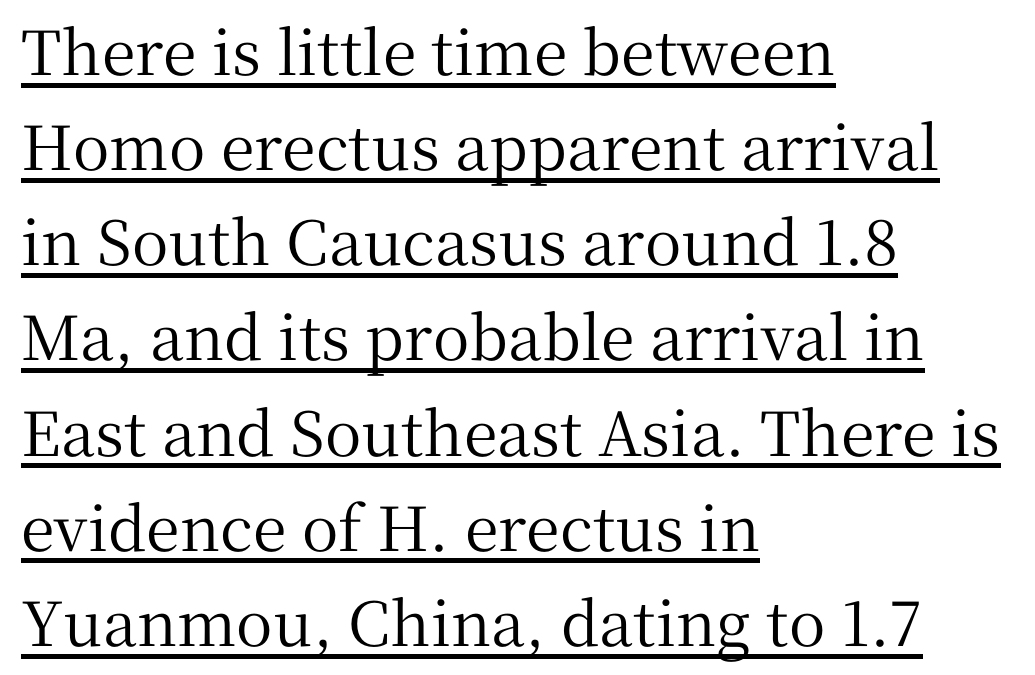
The image shows 61 px serif type, upright; set left-aligned, normal line spacing (1.56x), normal letter spacing, underlined; medium stroke contrast and a medium x-height.
